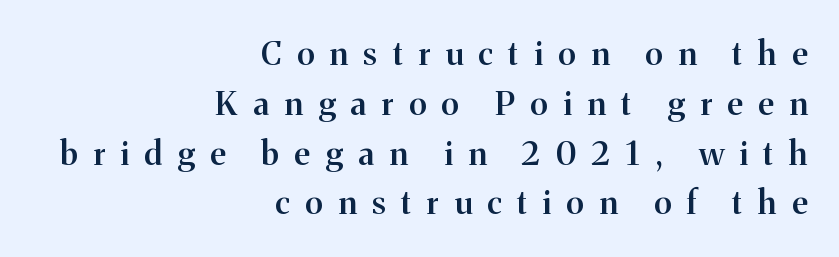
{"serif": "yes", "italic": "no", "bold": "semi", "weight": "semibold", "width": "normal", "stroke_contrast": "medium", "x_height": "medium", "monospaced": "no", "underline": "no", "align": "right", "line_spacing": "normal", "line_spacing_ratio": 1.51, "letter_spacing": "wide", "letter_spacing_em": 0.47, "glyph_px": 33}
